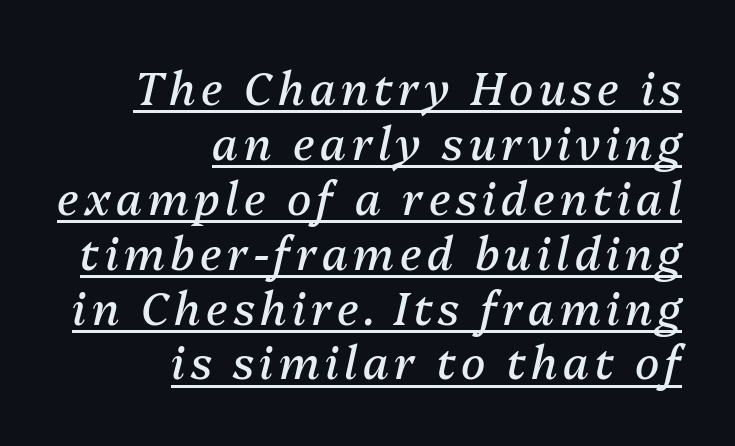
The image shows 45 px regular-weight type, italic (leaning right); set right-aligned, line spacing 1.22x, underlined; medium stroke contrast and a medium x-height.
